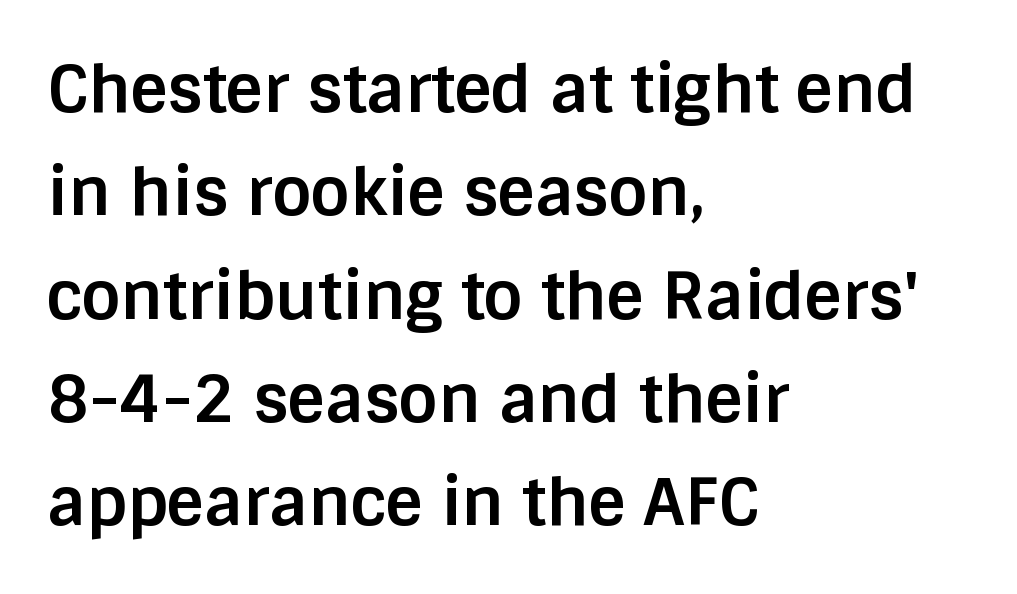
{"serif": "no", "italic": "no", "bold": "yes", "weight": "bold", "width": "normal", "stroke_contrast": "low", "x_height": "large", "monospaced": "no", "underline": "no", "align": "left", "line_spacing": "normal", "line_spacing_ratio": 1.59, "letter_spacing": "normal", "letter_spacing_em": 0.0, "glyph_px": 65}
